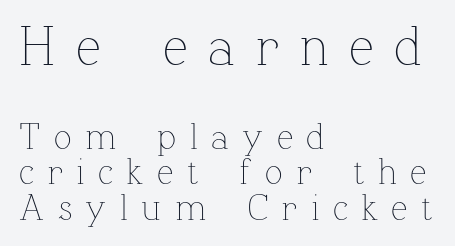
The image shows 56 px thin type, upright; set left-aligned, tight line spacing (0.96x), unusually wide letter spacing (+0.36 em), not underlined; the first (top) block is 1.51x larger; low stroke contrast and a medium x-height.
